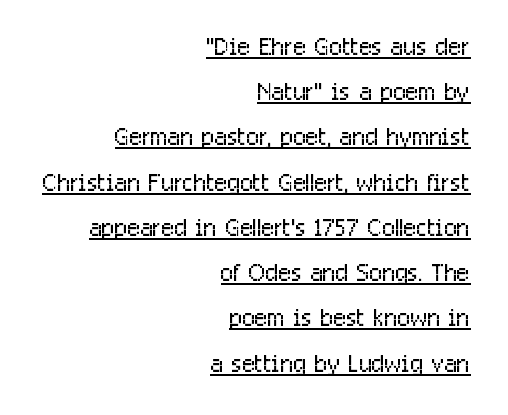
Is there an underline? Yes — a line sits under the letters. These lines are rendered in a variable-pitch font. This sample uses a sans-serif face. The letters stand straight up with perfectly vertical stems.
